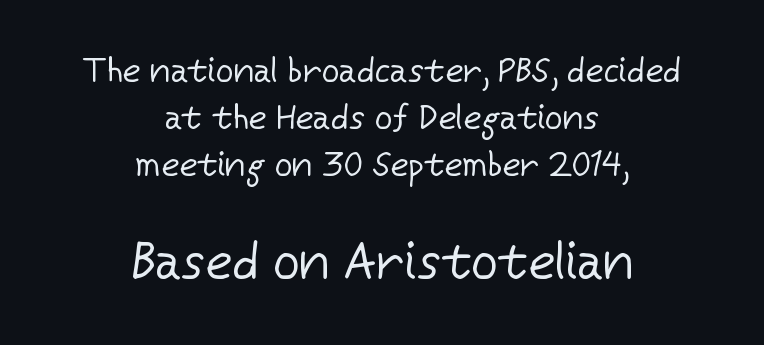
Q: Is the text bold? A: No.
Q: Is the text italic (slanted)? A: No, it is upright.
Q: Is the typeface a serif or a sans-serif typeface? A: Sans-serif.
Q: Is the text underlined? A: No.
Q: How is the paragraph aligned? A: Centered.
Q: Is the spacing between letters normal or unusually wide? A: Normal.
Q: Is the spacing between lines tight, normal or loose? A: Normal.
Q: Which block of text is set in a larger size, the first (top) or the second (bottom)? A: The second (bottom) one.
Q: Width (condensed, normal, or wide)? A: Normal.
Q: Stroke contrast? A: Low.
Q: x-height? A: Medium.
Q: Monospaced? A: No.
